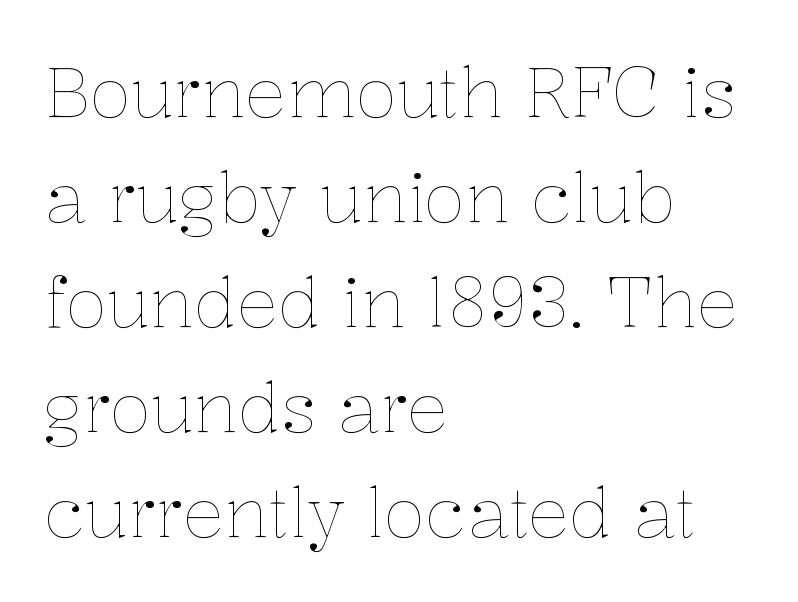
{"italic": "no", "bold": "no", "weight": "thin", "width": "normal", "stroke_contrast": "low", "x_height": "medium", "monospaced": "no", "underline": "no", "align": "left", "line_spacing": "normal", "line_spacing_ratio": 1.52, "letter_spacing": "normal", "letter_spacing_em": 0.0, "glyph_px": 69}
